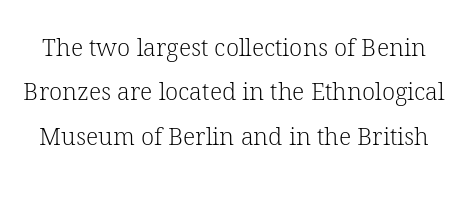
The image shows 24 px text type, upright; set line spacing 1.85x, normal letter spacing, not underlined.
